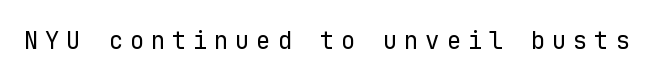
The image shows 24 px text type, upright; set unusually wide letter spacing (+0.28 em), not underlined.
